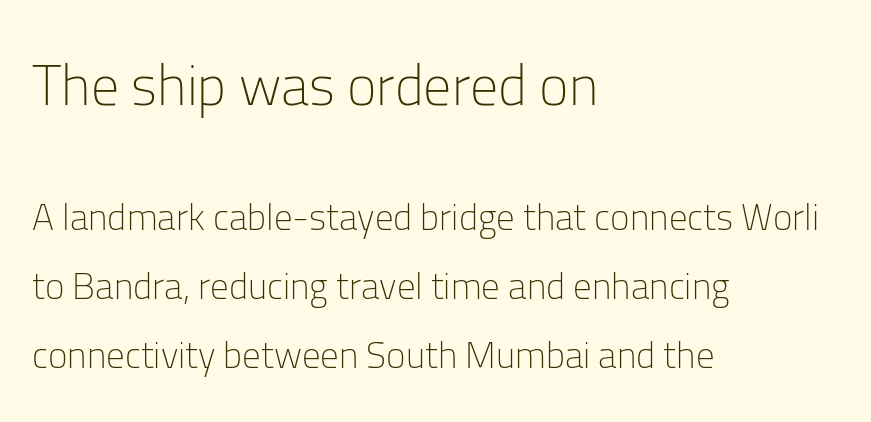
{"serif": "no", "italic": "no", "bold": "no", "weight": "light", "width": "normal", "stroke_contrast": "low", "x_height": "medium", "monospaced": "no", "underline": "no", "align": "left", "line_spacing_ratio": 1.86, "letter_spacing": "normal", "letter_spacing_em": 0.0, "larger_block": "first", "size_ratio": 1.51, "glyph_px": 56}
